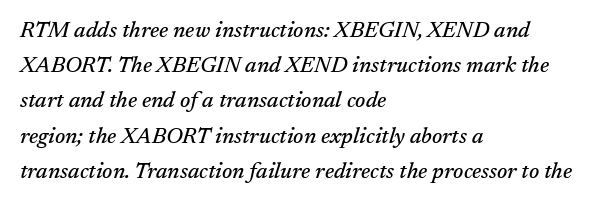
This sample uses an oblique cut, with every glyph tilted off the vertical. The lines in this sample share a left origin and differ only in where they stop. Short note: letters normally spaced. Honestly, there is no underline to notice here at all. The lines sit at an ordinary, default distance from one another.
